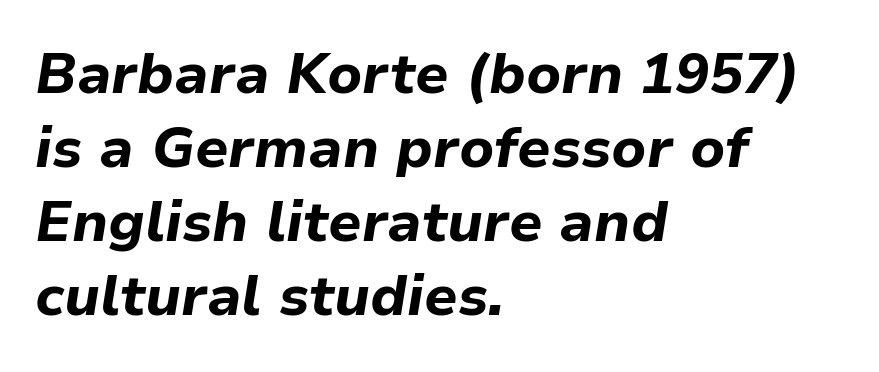
The image shows 57 px bold type, italic (leaning right); set left-aligned, normal line spacing (1.3x), normal letter spacing, not underlined; low stroke contrast and a medium x-height.
